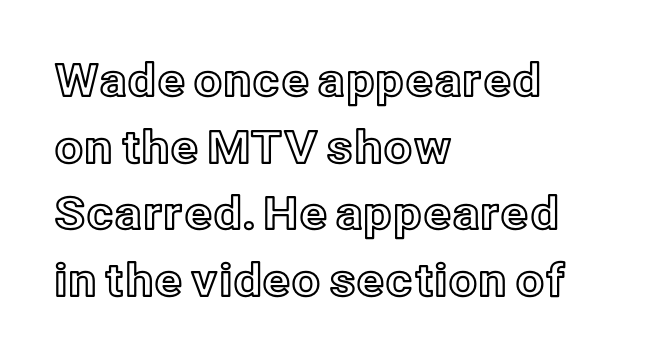
{"italic": "no", "width": "normal", "x_height": "medium", "monospaced": "no", "underline": "no", "align": "left", "line_spacing": "normal", "line_spacing_ratio": 1.48, "letter_spacing": "normal", "letter_spacing_em": 0.0, "glyph_px": 45}
